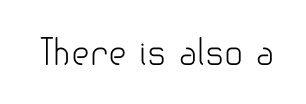
The image shows 35 px light sans-serif type, upright; set normal letter spacing, not underlined; low stroke contrast and a small x-height.
